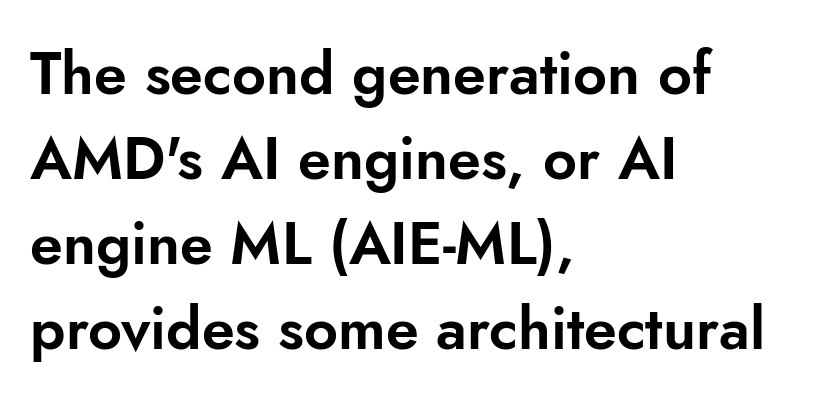
Character widths vary here, with narrow letters taking less room than wide ones. The lines sit at an ordinary, default distance from one another. The designer went with a sans here, leaving each stem footless. The specimen reads as upright at a glance. Lines of text with bare space underneath.
